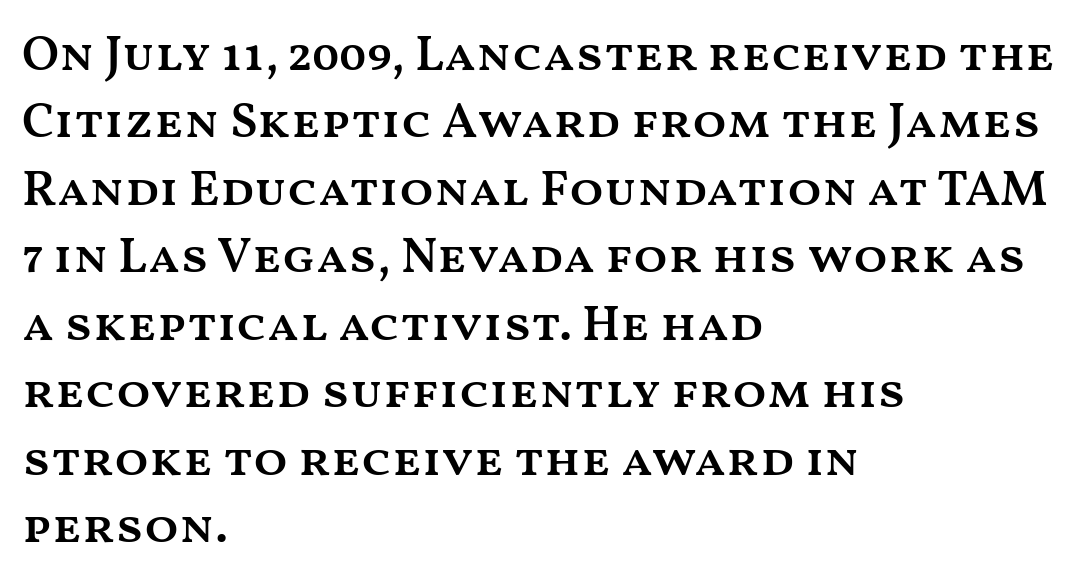
{"italic": "no", "bold": "semi", "weight": "semibold", "width": "wide", "stroke_contrast": "medium", "x_height": "medium", "monospaced": "no", "underline": "no", "align": "left", "line_spacing": "normal", "line_spacing_ratio": 1.35, "letter_spacing": "normal", "letter_spacing_em": 0.0, "glyph_px": 50}
